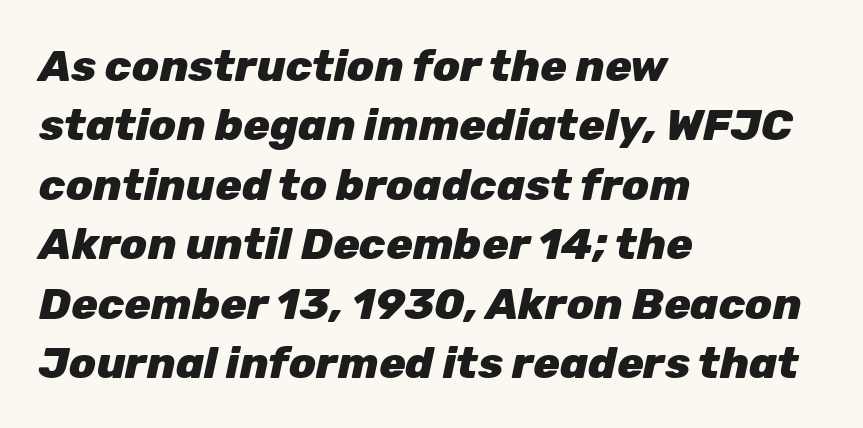
Q: Is the text bold? A: Yes.
Q: Is the text italic (slanted)? A: Yes, it leans right by about 12 degrees.
Q: Is the text underlined? A: No.
Q: How is the paragraph aligned? A: Left-aligned.
Q: Is the spacing between letters normal or unusually wide? A: Normal.
Q: Is the spacing between lines tight, normal or loose? A: Normal.
Q: Width (condensed, normal, or wide)? A: Normal.
Q: Stroke contrast? A: Low.
Q: x-height? A: Medium.
Q: Monospaced? A: No.
